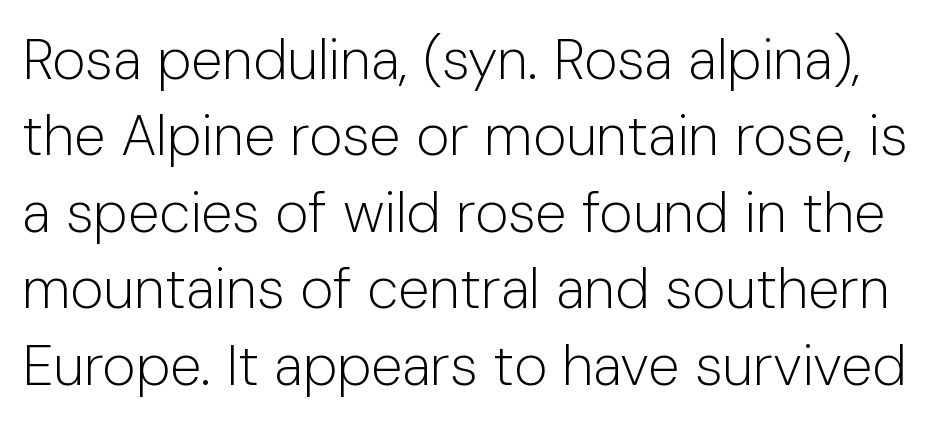
Every stem runs plumb, perpendicular to the baseline. Unbolded letterforms with no extra heft. Do the characters align in a grid? No, the font is proportional. Clear beneath every line of the passage.
